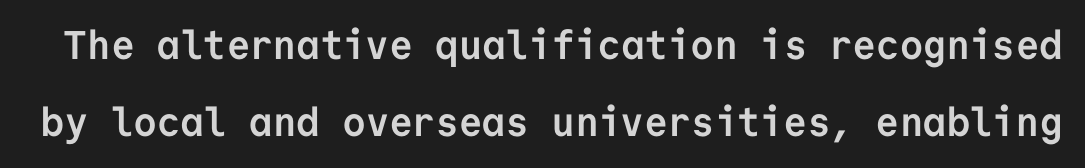
{"serif": "no", "italic": "no", "bold": "yes", "weight": "semibold", "width": "normal", "stroke_contrast": "low", "x_height": "medium", "monospaced": "yes", "underline": "no", "line_spacing": "loose", "line_spacing_ratio": 1.93, "letter_spacing": "normal", "letter_spacing_em": 0.0, "glyph_px": 40}
